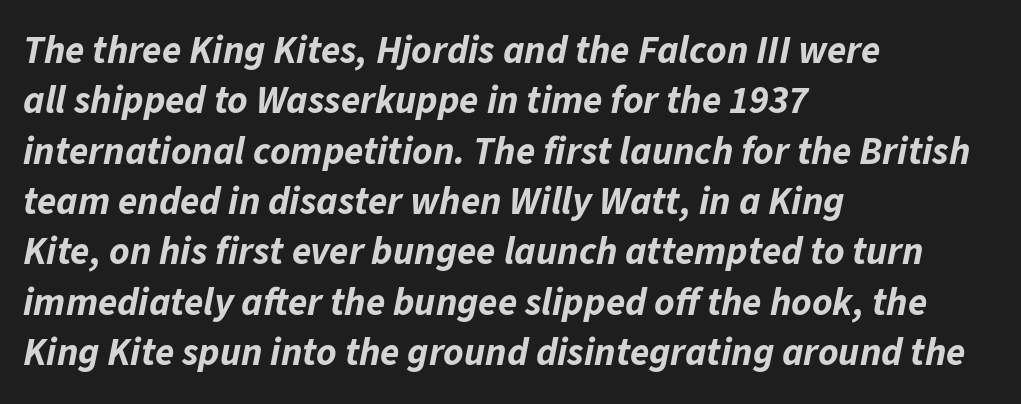
{"italic": "yes", "lean": "right", "slant_degrees": 11, "bold": "yes", "weight": "bold", "width": "normal", "stroke_contrast": "low", "x_height": "medium", "monospaced": "no", "underline": "no", "align": "left", "line_spacing": "normal", "line_spacing_ratio": 1.29, "letter_spacing": "normal", "letter_spacing_em": 0.0, "glyph_px": 39}
